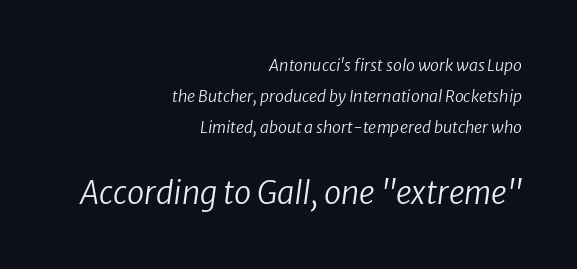
{"italic": "yes", "lean": "right", "slant_degrees": 8, "bold": "no", "weight": "regular", "width": "normal", "stroke_contrast": "low", "x_height": "medium", "monospaced": "no", "underline": "no", "align": "right", "line_spacing": "loose", "line_spacing_ratio": 1.95, "letter_spacing": "normal", "letter_spacing_em": 0.0, "larger_block": "second", "size_ratio": 1.94, "glyph_px": 31}
